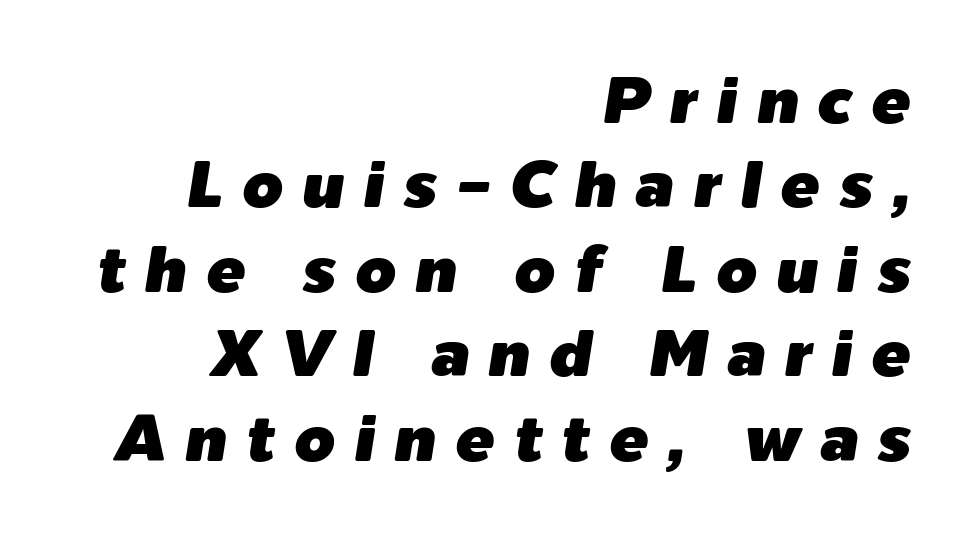
Q: Is the text italic (slanted)? A: Yes, it leans right by about 9 degrees.
Q: Is the text underlined? A: No.
Q: How is the paragraph aligned? A: Right-aligned.
Q: Is the spacing between letters normal or unusually wide? A: Unusually wide.
Q: Is the spacing between lines tight, normal or loose? A: Normal.
Q: Width (condensed, normal, or wide)? A: Normal.
Q: Stroke contrast? A: Low.
Q: x-height? A: Medium.
Q: Monospaced? A: No.
